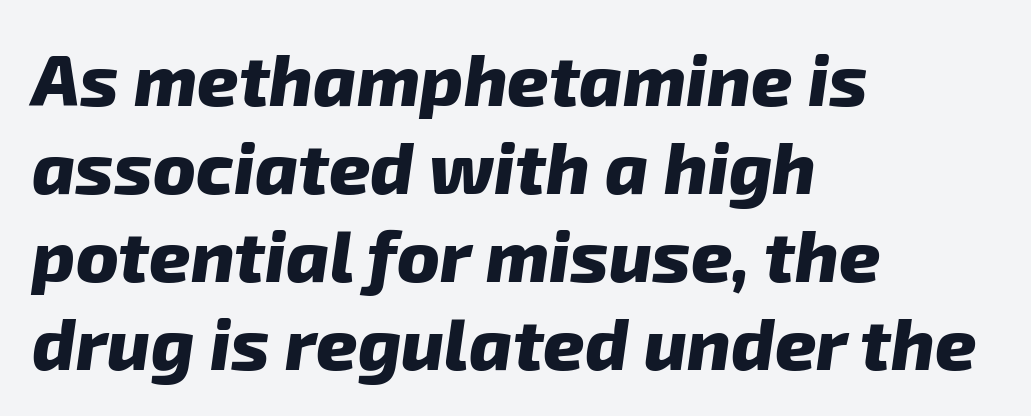
Q: Is the text bold? A: Yes.
Q: Is the typeface a serif or a sans-serif typeface? A: Sans-serif.
Q: Is the text underlined? A: No.
Q: How is the paragraph aligned? A: Left-aligned.
Q: Is the spacing between letters normal or unusually wide? A: Normal.
Q: Width (condensed, normal, or wide)? A: Normal.
Q: Stroke contrast? A: Low.
Q: x-height? A: Medium.
Q: Monospaced? A: No.
